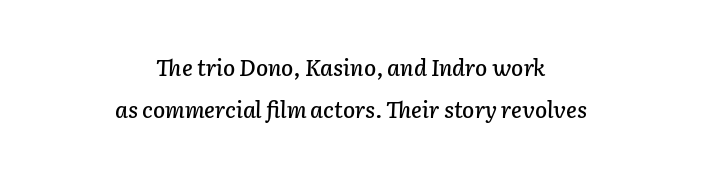
{"italic": "yes", "lean": "right", "slant_degrees": 2, "underline": "no", "align": "center", "line_spacing": "loose", "line_spacing_ratio": 1.92, "letter_spacing": "normal", "letter_spacing_em": 0.0, "glyph_px": 22}
